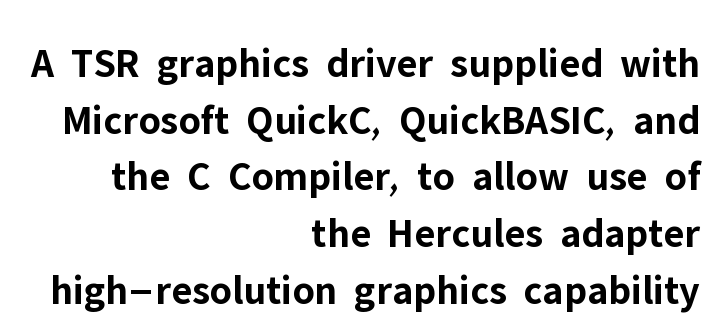
Q: Is the text bold? A: Yes.
Q: Is the text italic (slanted)? A: No, it is upright.
Q: Is the typeface a serif or a sans-serif typeface? A: Sans-serif.
Q: Is the text underlined? A: No.
Q: How is the paragraph aligned? A: Right-aligned.
Q: Is the spacing between letters normal or unusually wide? A: Normal.
Q: Is the spacing between lines tight, normal or loose? A: Normal.
Q: Width (condensed, normal, or wide)? A: Normal.
Q: Stroke contrast? A: Low.
Q: x-height? A: Medium.
Q: Monospaced? A: No.
